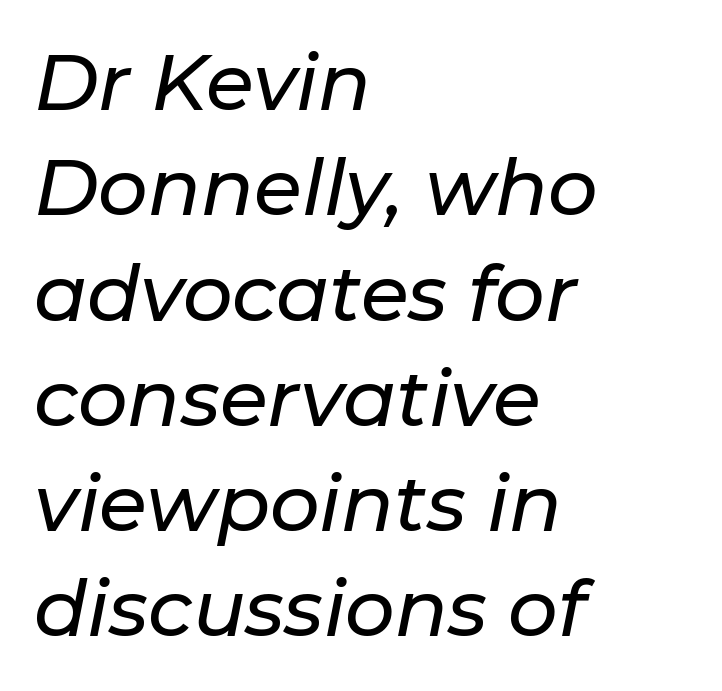
Default kerning and tracking; the words read as compact shapes. Vertically, the passage feels balanced, rows spaced as you'd expect. Character widths vary here, with narrow letters taking less room than wide ones. In CSS terms this would be text-align: left. Each row of text sits above clean, open space. If you drew a line through each stem, it would be angled.
